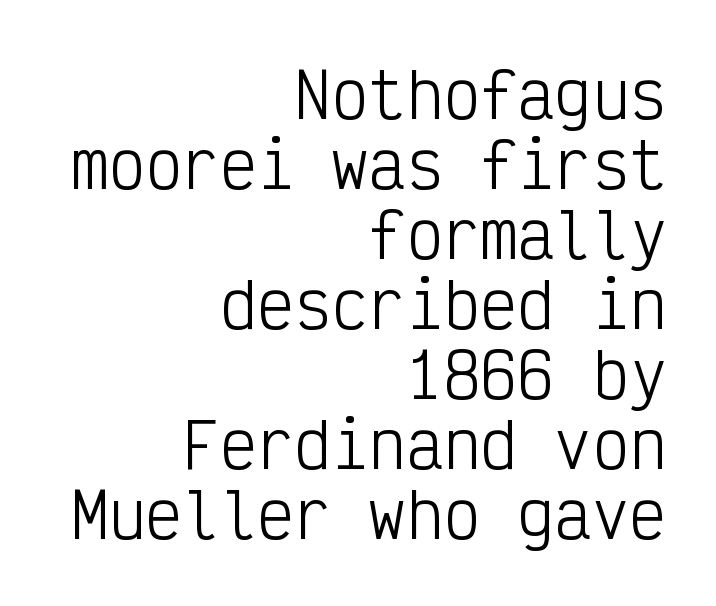
The image shows 62 px light, condensed sans-serif type, upright, monospaced; set right-aligned, tight line spacing (1.13x), normal letter spacing, not underlined; low stroke contrast and a medium x-height.
